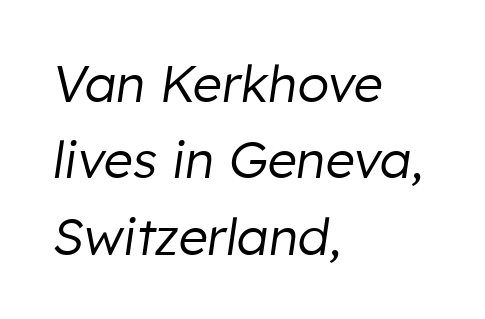
Q: Is the text bold? A: No.
Q: Is the text italic (slanted)? A: Yes, it leans right by about 8 degrees.
Q: Is the text underlined? A: No.
Q: How is the paragraph aligned? A: Left-aligned.
Q: Is the spacing between letters normal or unusually wide? A: Normal.
Q: Is the spacing between lines tight, normal or loose? A: Normal.
Q: Width (condensed, normal, or wide)? A: Normal.
Q: Stroke contrast? A: Low.
Q: x-height? A: Medium.
Q: Monospaced? A: No.
